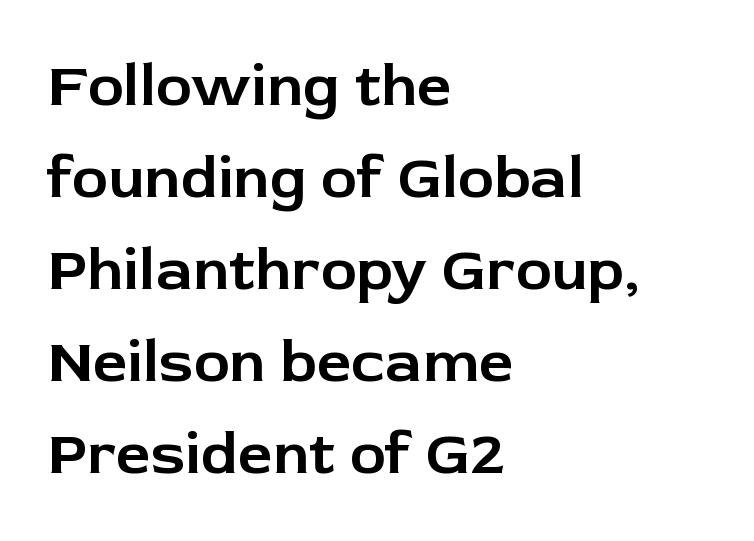
The image shows 61 px sans-serif type, upright; set left-aligned, normal line spacing (1.51x), normal letter spacing, not underlined; low stroke contrast and a medium x-height.
